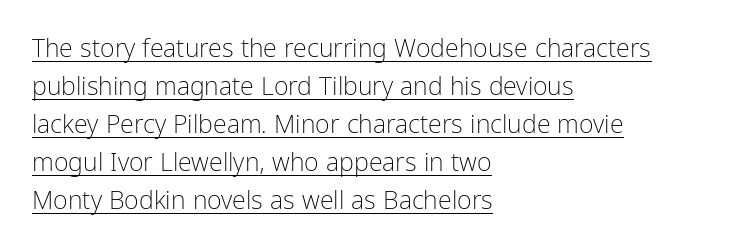
The image shows 25 px text type, upright; set left-aligned, normal line spacing (1.52x), normal letter spacing, underlined.
